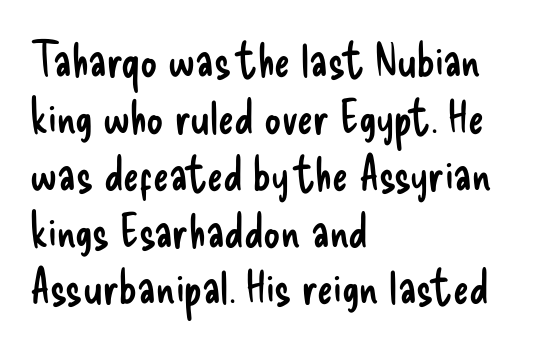
{"serif": "no", "italic": "no", "bold": "no", "weight": "regular", "width": "condensed", "stroke_contrast": "low", "x_height": "small", "monospaced": "no", "underline": "no", "align": "left", "line_spacing_ratio": 1.21, "letter_spacing": "normal", "letter_spacing_em": 0.0, "glyph_px": 47}
